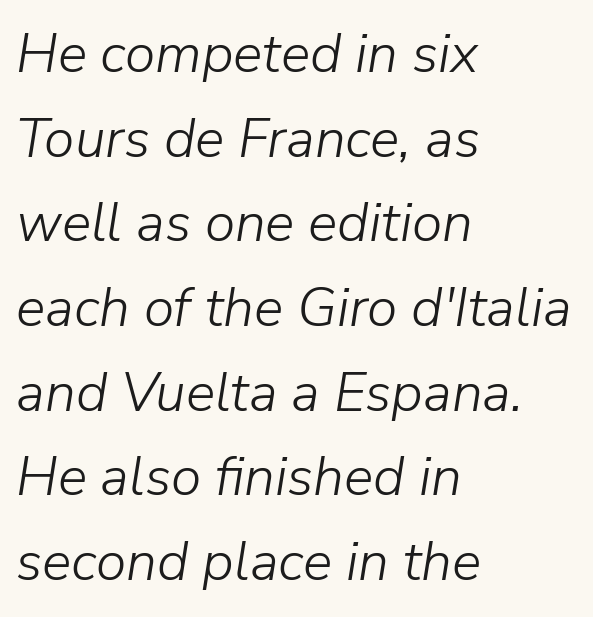
Q: Is the text bold? A: No.
Q: Is the text italic (slanted)? A: Yes, it leans right by about 9 degrees.
Q: Is the text underlined? A: No.
Q: How is the paragraph aligned? A: Left-aligned.
Q: Is the spacing between letters normal or unusually wide? A: Normal.
Q: Is the spacing between lines tight, normal or loose? A: Normal.
Q: Width (condensed, normal, or wide)? A: Normal.
Q: Stroke contrast? A: Low.
Q: x-height? A: Medium.
Q: Monospaced? A: No.
